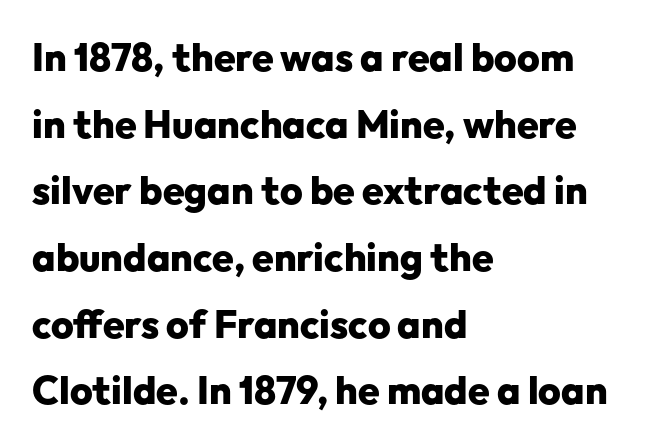
The zone under the glyphs is completely vacant. Spacing verdict: proportional, widths tailored to each character. This rendering uses left alignment, leaving the right contour irregular. The designer went with a sans here, leaving each stem footless.
